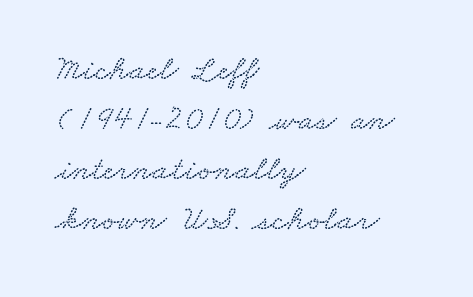
Q: Is the text underlined? A: No.
Q: How is the paragraph aligned? A: Left-aligned.
Q: Is the spacing between letters normal or unusually wide? A: Normal.
Q: Is the spacing between lines tight, normal or loose? A: Normal.
Q: Width (condensed, normal, or wide)? A: Wide.
Q: Stroke contrast? A: Low.
Q: x-height? A: Small.
Q: Monospaced? A: No.
